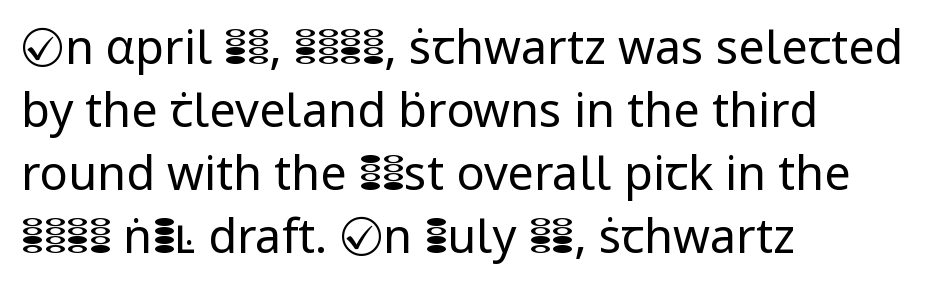
The image shows 47 px regular-weight sans-serif type, upright; set left-aligned, normal line spacing (1.34x), normal letter spacing, not underlined; low stroke contrast and a medium x-height.
